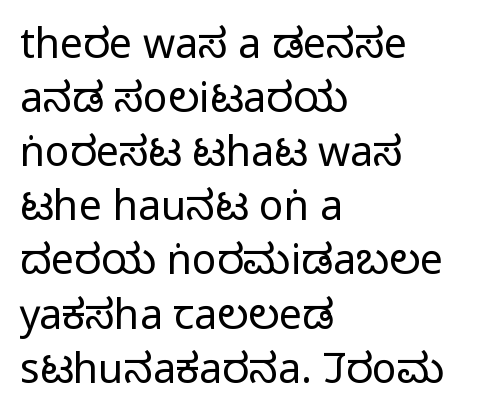
The image shows 41 px regular-weight, condensed sans-serif type, upright; set left-aligned, normal line spacing (1.32x), normal letter spacing, not underlined; low stroke contrast and a large x-height.
